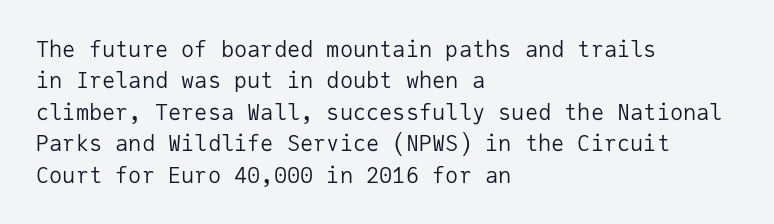
The line-height multiplier appears to be the usual default. The ragged edge is on the right, which tells us the setting is flush left. A typesetter would mark this as roman, not italic. This sample uses plain, unmodified letter spacing. No letter is thick-stroked: the sample isn't bold.
